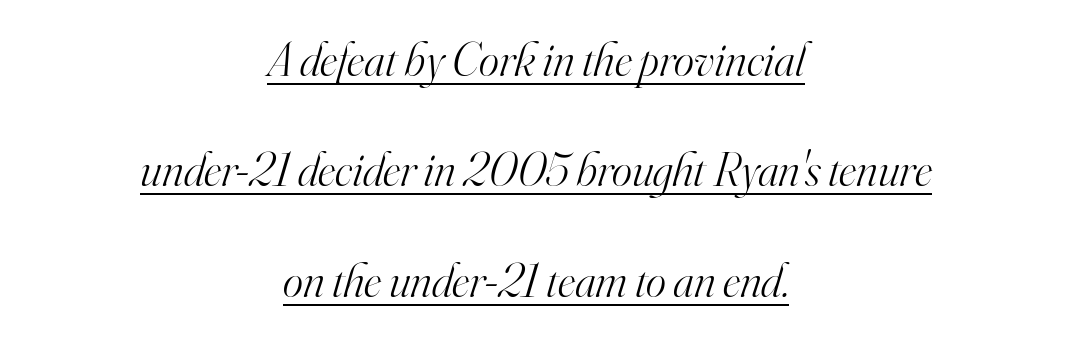
Q: Is the text bold? A: No.
Q: Is the text italic (slanted)? A: Yes, it leans right by about 16 degrees.
Q: Is the typeface a serif or a sans-serif typeface? A: Serif.
Q: Is the text underlined? A: Yes.
Q: How is the paragraph aligned? A: Centered.
Q: Is the spacing between letters normal or unusually wide? A: Normal.
Q: Is the spacing between lines tight, normal or loose? A: Loose.
Q: Width (condensed, normal, or wide)? A: Normal.
Q: Stroke contrast? A: High.
Q: x-height? A: Small.
Q: Monospaced? A: No.
